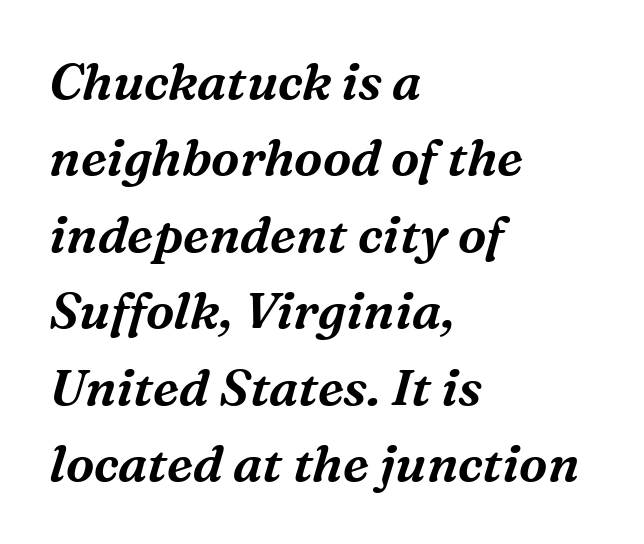
The image shows 51 px serif type, italic (leaning right); set left-aligned, normal line spacing (1.5x), normal letter spacing, not underlined; medium stroke contrast and a medium x-height.
